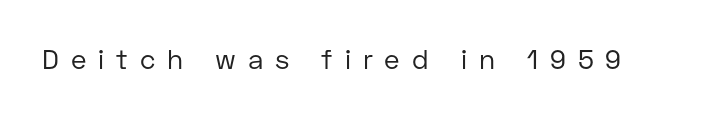
Q: Is the text bold? A: No.
Q: Is the text italic (slanted)? A: No, it is upright.
Q: Is the text underlined? A: No.
Q: Is the spacing between letters normal or unusually wide? A: Unusually wide.
